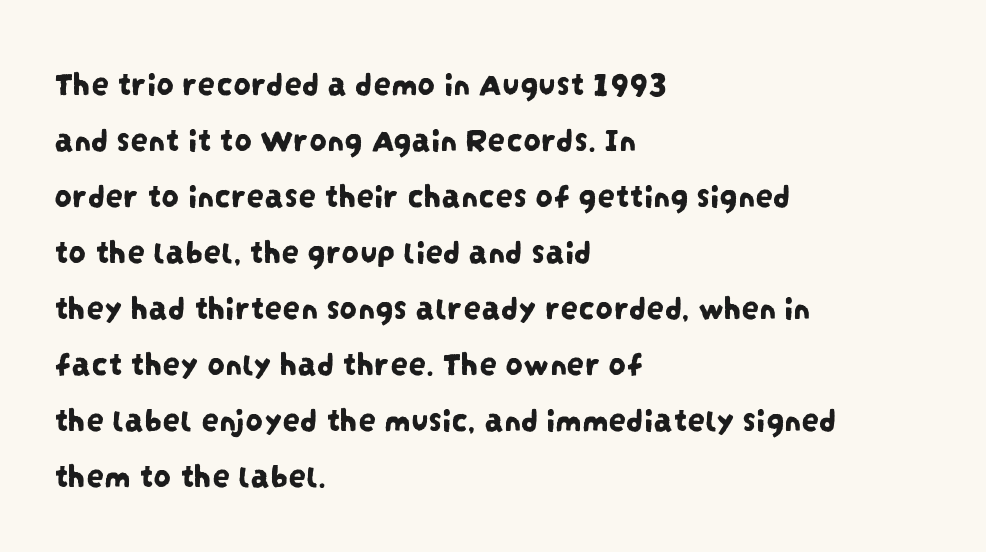
The image shows 35 px condensed sans-serif type; set left-aligned, normal line spacing (1.6x), normal letter spacing, not underlined; low stroke contrast and a large x-height.
